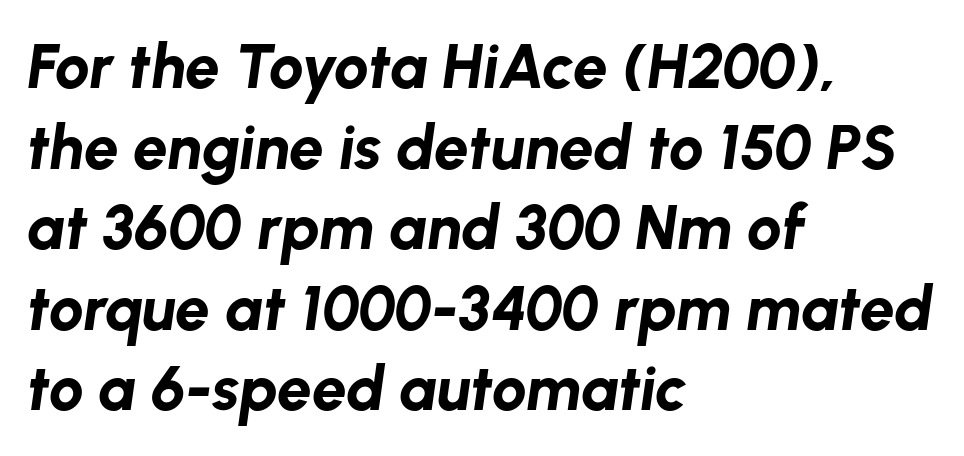
Think of a printed novel: that variable character pitch is what you see here. A normal amount of white space separates one row of letters from the next. Each row of text sits above clean, open space. What weight is shown? A full bold with thick strokes. No extra tracking has been applied to these lines.
